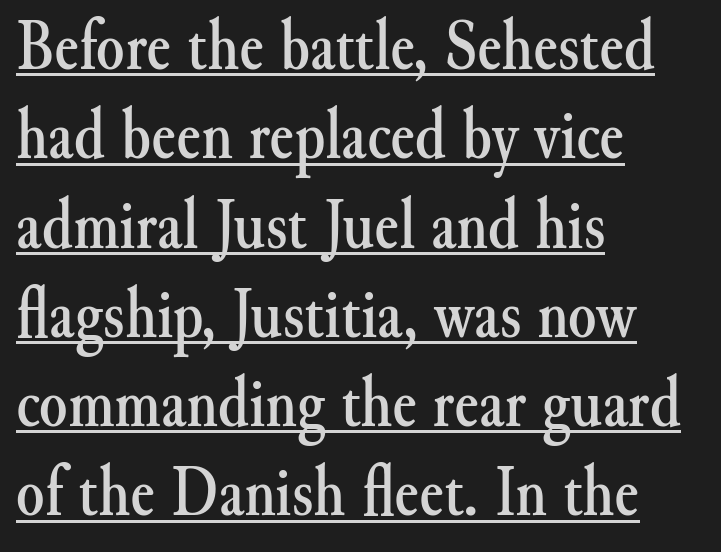
A student would call this left alignment; a typographer would say flush left, rag right. The passage shown is typed in a proportional face where columns would drift. Honestly, the letter spacing is just normal — you wouldn't notice it. Posture: upright roman. The words here are underlined.
